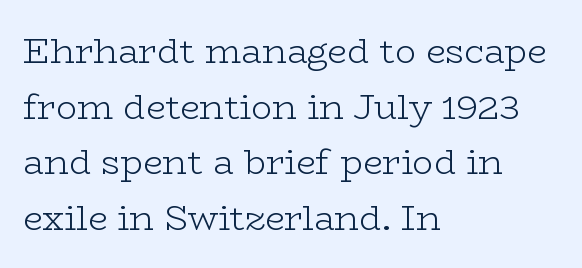
{"serif": "yes", "italic": "no", "bold": "no", "weight": "light", "width": "wide", "stroke_contrast": "low", "x_height": "medium", "monospaced": "no", "underline": "no", "align": "left", "line_spacing": "normal", "line_spacing_ratio": 1.59, "letter_spacing": "normal", "letter_spacing_em": 0.0, "glyph_px": 35}
